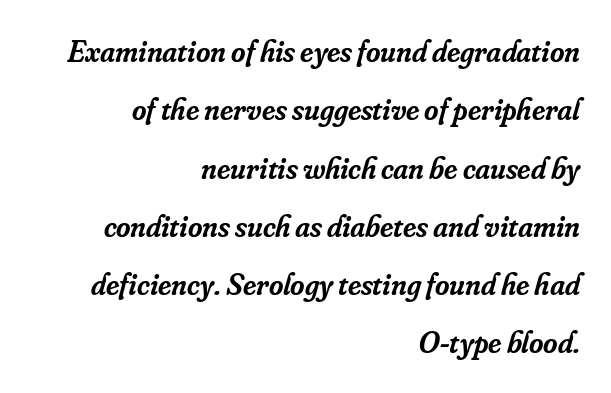
Horizontally, the lines are justified to the trailing edge only. This sample has the flowing, uneven cadence of proportional lettering. Words appear dense and cohesive because spacing is normal. The specimen reads as italic at a glance.
